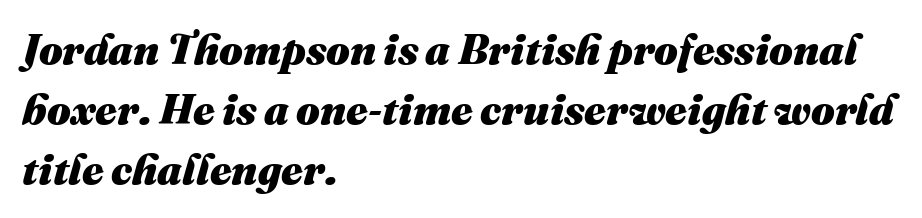
{"italic": "yes", "lean": "right", "slant_degrees": 16, "bold": "yes", "weight": "heavy", "width": "normal", "stroke_contrast": "medium", "x_height": "medium", "monospaced": "no", "underline": "no", "align": "left", "line_spacing": "normal", "line_spacing_ratio": 1.43, "letter_spacing": "normal", "letter_spacing_em": 0.0, "glyph_px": 42}
